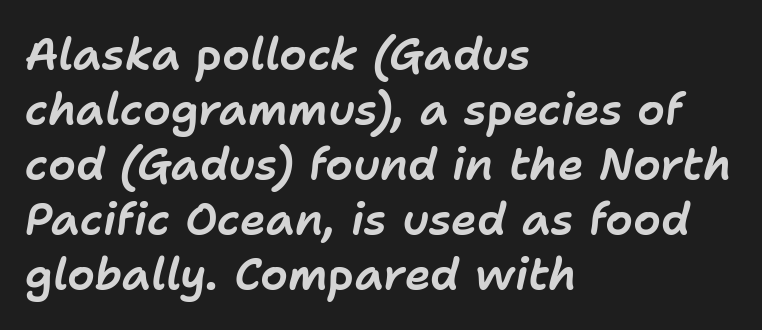
Q: Is the text italic (slanted)? A: Yes, it leans right by about 11 degrees.
Q: Is the text underlined? A: No.
Q: How is the paragraph aligned? A: Left-aligned.
Q: Is the spacing between letters normal or unusually wide? A: Normal.
Q: Is the spacing between lines tight, normal or loose? A: Normal.
Q: Width (condensed, normal, or wide)? A: Normal.
Q: Stroke contrast? A: Low.
Q: x-height? A: Medium.
Q: Monospaced? A: No.
